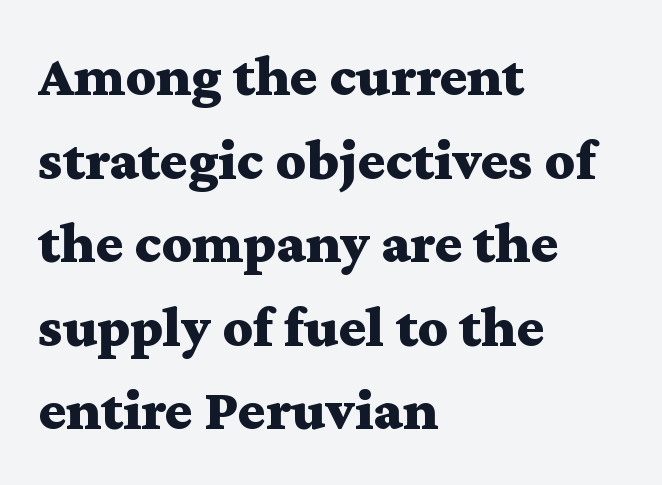
{"serif": "yes", "italic": "no", "bold": "yes", "weight": "bold", "width": "wide", "stroke_contrast": "medium", "x_height": "medium", "monospaced": "no", "underline": "no", "align": "left", "line_spacing": "normal", "line_spacing_ratio": 1.44, "letter_spacing": "normal", "letter_spacing_em": 0.0, "glyph_px": 58}
